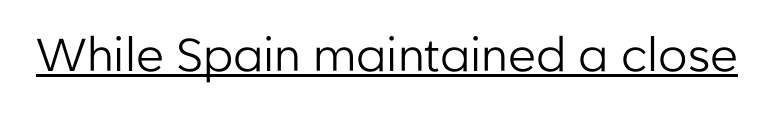
Q: Is the text bold? A: No.
Q: Is the text italic (slanted)? A: No, it is upright.
Q: Is the typeface a serif or a sans-serif typeface? A: Sans-serif.
Q: Is the text underlined? A: Yes.
Q: Is the spacing between letters normal or unusually wide? A: Normal.
Q: Width (condensed, normal, or wide)? A: Normal.
Q: Stroke contrast? A: Low.
Q: x-height? A: Medium.
Q: Monospaced? A: No.
